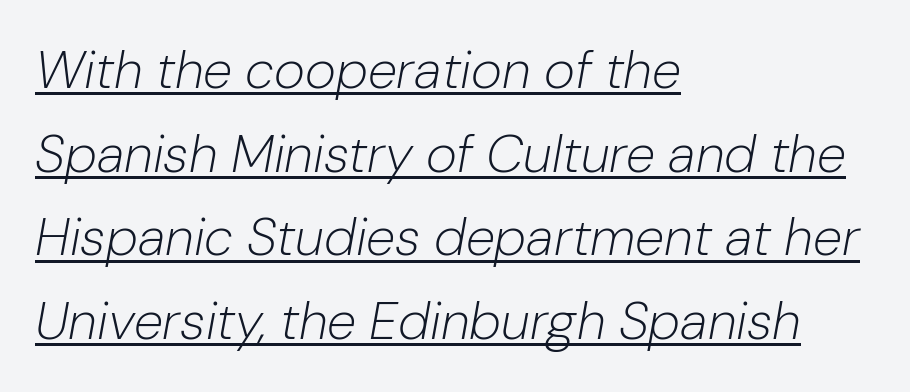
The image shows 53 px light type, italic (leaning right); set left-aligned, normal line spacing (1.58x), normal letter spacing, underlined; low stroke contrast and a medium x-height.
